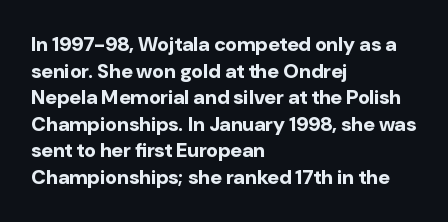
{"italic": "no", "bold": "yes", "underline": "no", "align": "left", "line_spacing": "normal", "line_spacing_ratio": 1.33, "letter_spacing": "normal", "letter_spacing_em": 0.0, "glyph_px": 20}
